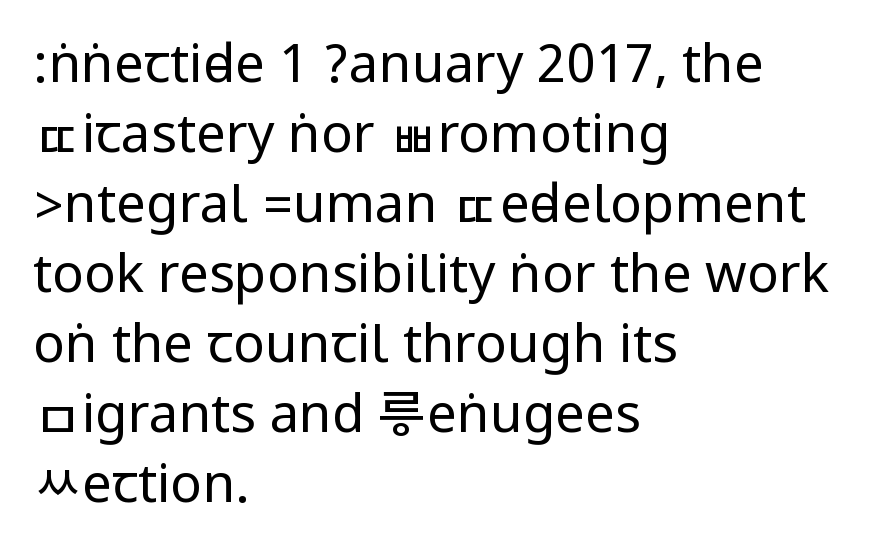
Note: no serifs on the glyphs. Casual observation: everything's shoved over to the left. Descenders are the only things crossing below the line. Posture: vertical.
